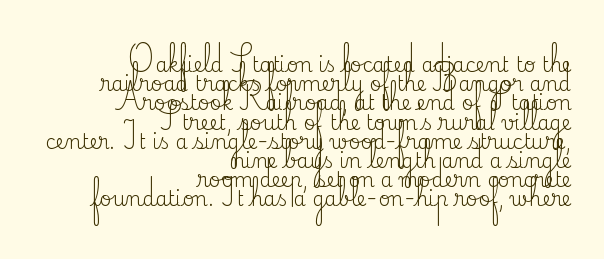
Q: Is the text bold? A: No.
Q: Is the text italic (slanted)? A: No, it is upright.
Q: Is the text underlined? A: No.
Q: How is the paragraph aligned? A: Right-aligned.
Q: Is the spacing between letters normal or unusually wide? A: Normal.
Q: Is the spacing between lines tight, normal or loose? A: Tight.
